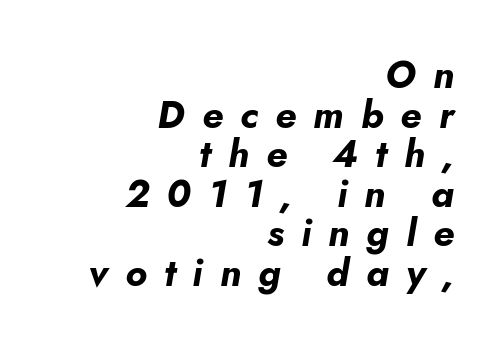
The designer dialed line spacing down below the default. The face used here is proportionally spaced, like ordinary book or web type. Horizontally, the lines are justified to the trailing edge only. Is the type bold? Yes — the strokes are clearly thick and heavy. The line texture is sparse and dotted thanks to wide tracking.
